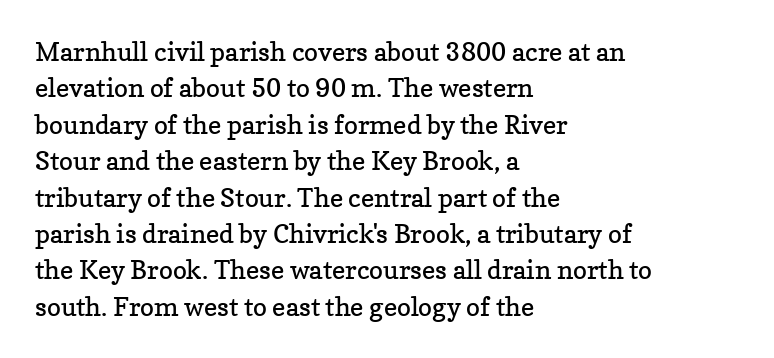
Q: Is the text bold? A: No.
Q: Is the text italic (slanted)? A: No, it is upright.
Q: Is the text underlined? A: No.
Q: How is the paragraph aligned? A: Left-aligned.
Q: Is the spacing between letters normal or unusually wide? A: Normal.
Q: Is the spacing between lines tight, normal or loose? A: Normal.
